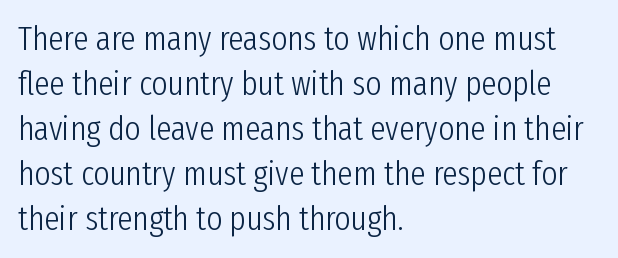
The image shows 34 px light, condensed sans-serif type, upright; set left-aligned, normal line spacing (1.32x), normal letter spacing, not underlined; low stroke contrast and a medium x-height.
